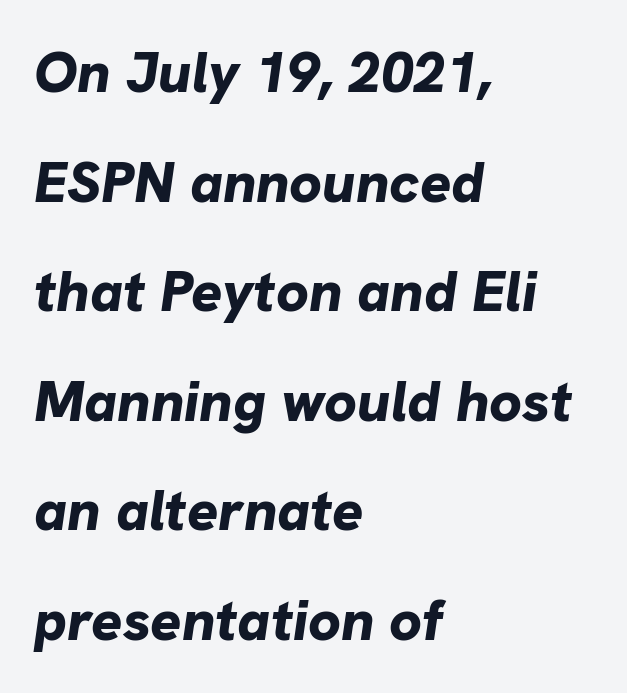
The image shows 58 px bold type, italic (leaning right); set left-aligned, line spacing 1.89x, normal letter spacing, not underlined; low stroke contrast and a medium x-height.
